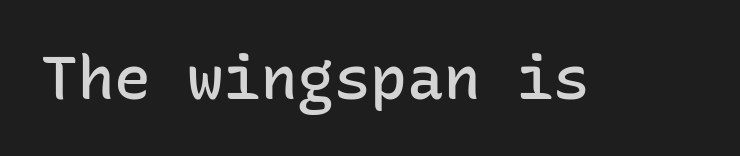
{"serif": "no", "italic": "no", "bold": "semi", "weight": "semibold", "width": "normal", "stroke_contrast": "low", "x_height": "medium", "monospaced": "yes", "underline": "no", "letter_spacing": "normal", "letter_spacing_em": 0.0, "glyph_px": 61}
